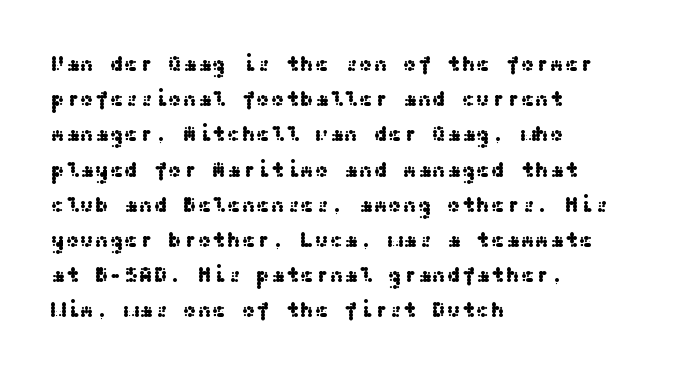
The face used here is rendered with its standard letterfit. A bare baseline throughout the passage. The compositor pushed each line to the left boundary. Regarding leading, the lines here are spaced in the standard way.
